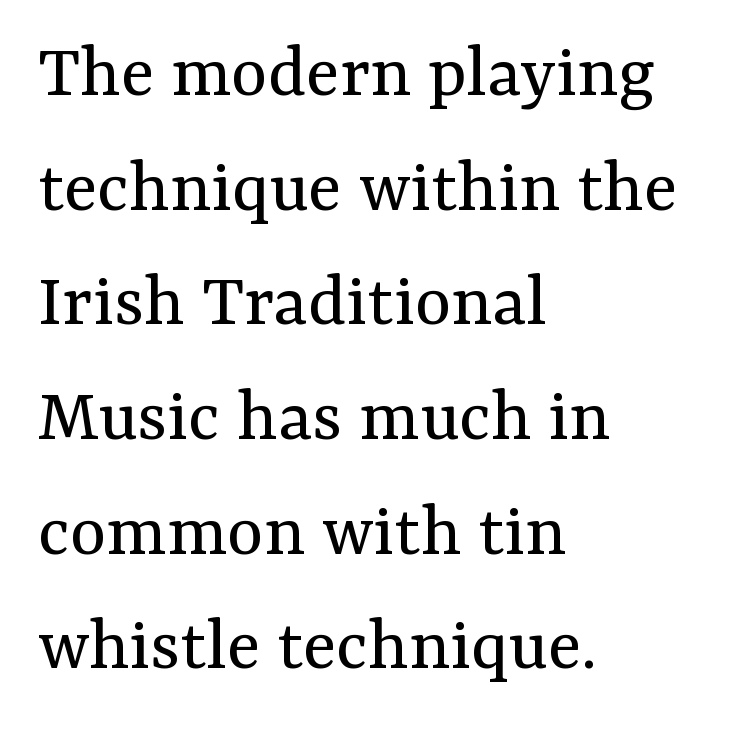
The image shows 78 px regular-weight serif type, upright; set left-aligned, normal line spacing (1.47x), normal letter spacing, not underlined; medium stroke contrast and a medium x-height.
